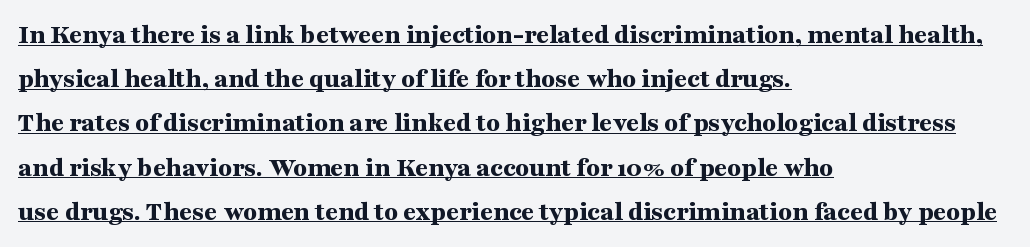
The image shows 28 px bold, wide serif type, upright; set left-aligned, normal line spacing (1.58x), normal letter spacing, underlined; medium stroke contrast and a medium x-height.
